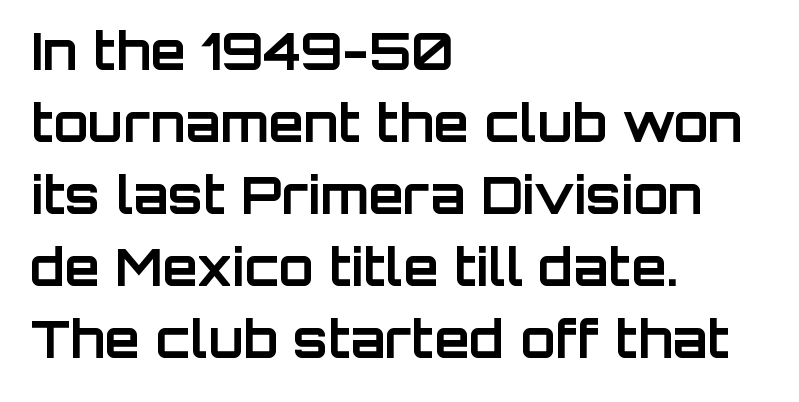
No feet cap the strokes, marking this as sans-serif type. These lines are set flush left with a ragged right edge. The designer left line spacing at the default. No italicization has been applied; the sample stays upright.
